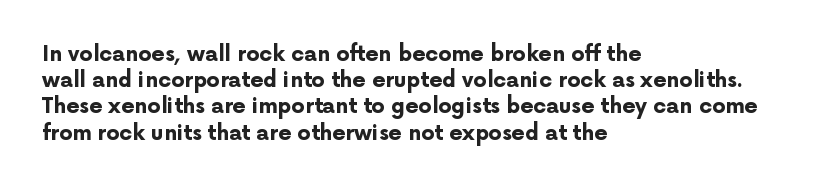
Does the weight exceed regular? Yes, all the way to bold. A typesetter would mark this as roman, not italic. The glyphs are unaccompanied by any horizontal stroke below them. Interline gaps are of average width in this sample. The horizontal fit of the characters is conventional and even.
